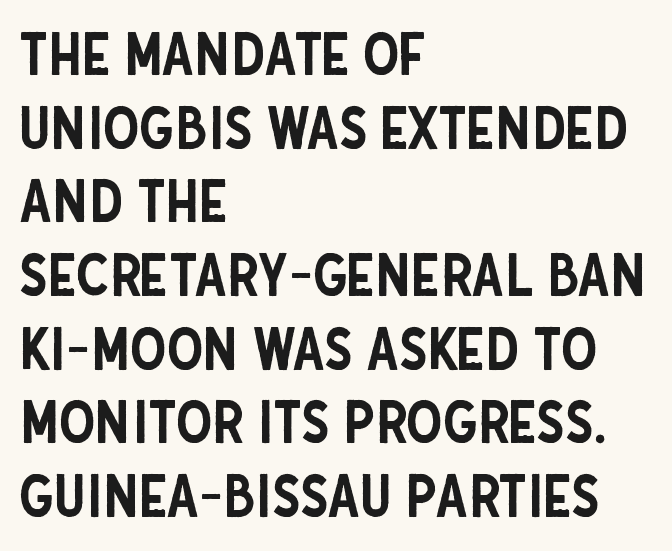
The image shows 58 px condensed sans-serif type, upright; set left-aligned, normal line spacing (1.27x), normal letter spacing, not underlined; low stroke contrast and a large x-height.
